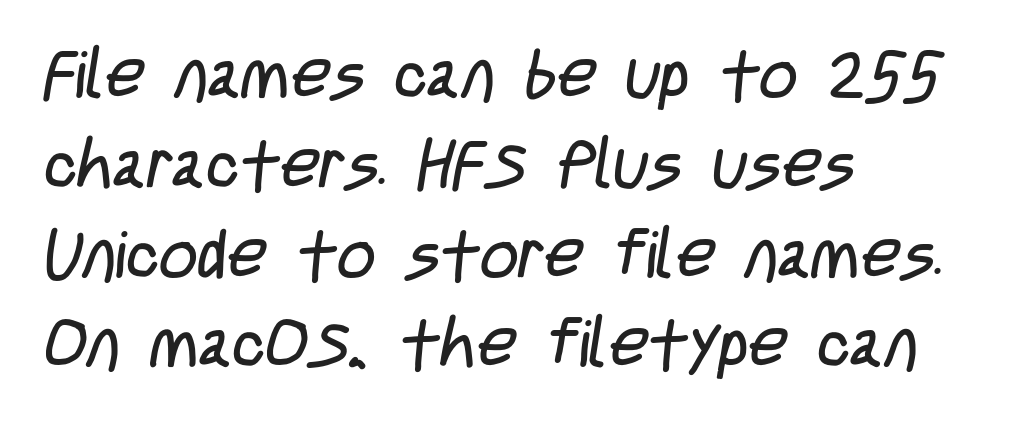
Line spacing here is normal. Descender tails drop into unmarked territory. Is the stroke heavy? The answer is a plain regular-or-lighter. The face used here is a sans, in the tradition of grotesques and geometrics.
